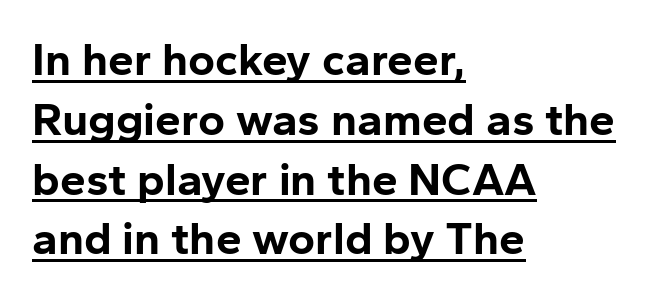
The image shows 46 px bold sans-serif type, upright; set left-aligned, normal line spacing (1.3x), normal letter spacing, underlined; low stroke contrast and a medium x-height.
